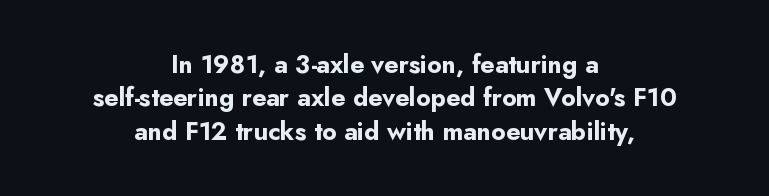
Stroke thickness is high; the sample reads as a true bold. Plain, unruled lines of type. A centered setting, common on invitations and titles, is used for this passage. The block of text has a typical density, with ordinary space between rows.
